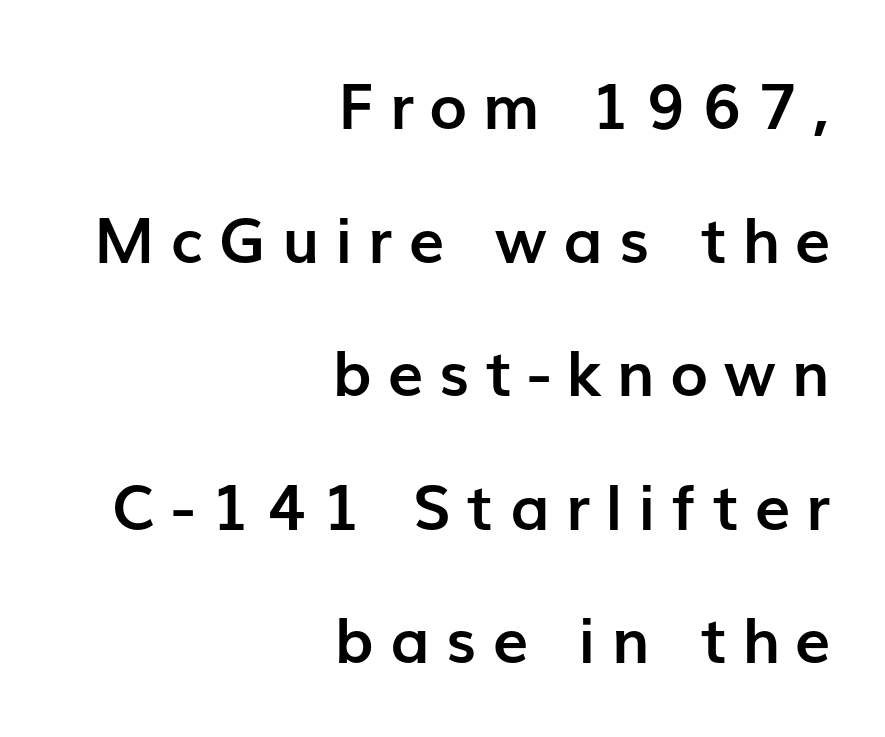
Bare-footed words on every line. Which margin do the lines hug? The right one — the left edge is uneven. Is this a fixed-width face? No — the glyphs have proportional, varying widths. Is there any slant? The stems are plumb.
